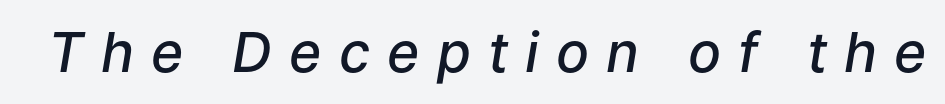
Is the type bold? Partly — it's a semibold, heavier than regular but not fully bold. The lettering tilts uniformly, giving the passage an italic look. Just letters on the line, the space beneath them empty. You could only call the tracking loose — the letters float apart. These lines are rendered in a variable-pitch font.
